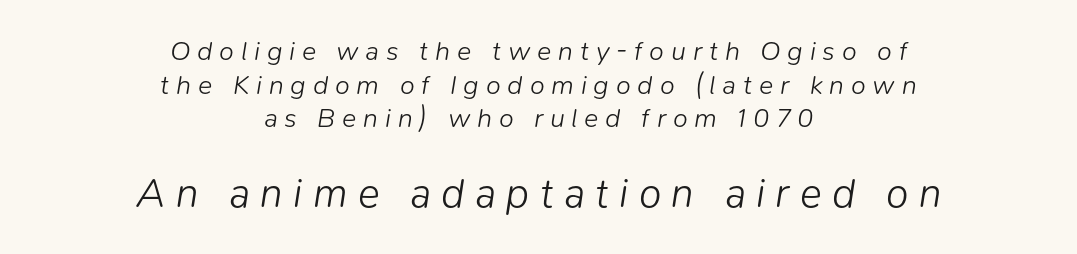
{"italic": "yes", "lean": "right", "slant_degrees": 9, "bold": "no", "weight": "light", "width": "normal", "stroke_contrast": "low", "x_height": "medium", "monospaced": "no", "underline": "no", "align": "center", "line_spacing": "normal", "line_spacing_ratio": 1.25, "letter_spacing": "wide", "letter_spacing_em": 0.25, "larger_block": "second", "size_ratio": 1.52, "glyph_px": 41}
